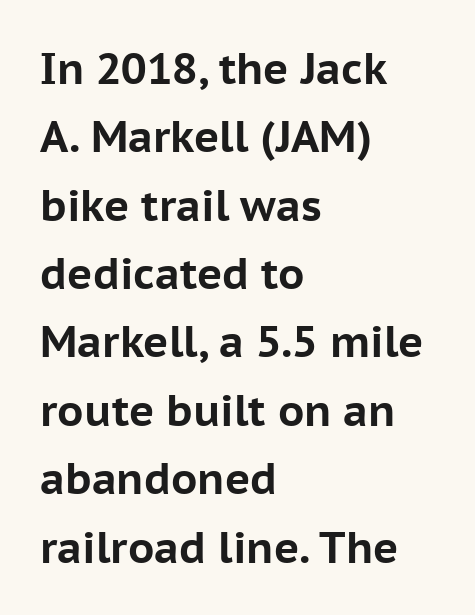
The image shows 43 px bold sans-serif type, upright; set left-aligned, normal line spacing (1.59x), normal letter spacing, not underlined; low stroke contrast and a medium x-height.
